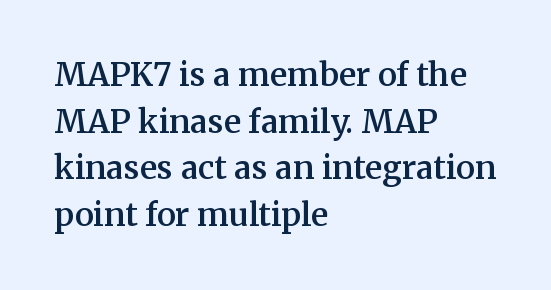
{"serif": "yes", "italic": "no", "bold": "semi", "weight": "semibold", "width": "normal", "stroke_contrast": "medium", "x_height": "medium", "monospaced": "no", "underline": "no", "align": "left", "line_spacing": "normal", "line_spacing_ratio": 1.46, "letter_spacing": "normal", "letter_spacing_em": 0.0, "glyph_px": 32}
